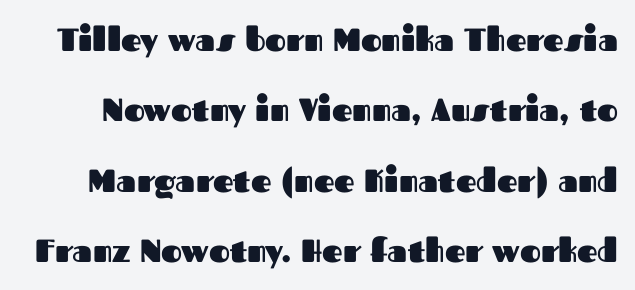
The image shows 32 px heavy sans-serif type, upright; set loose line spacing (2.2x), normal letter spacing, not underlined; medium stroke contrast and a medium x-height.
